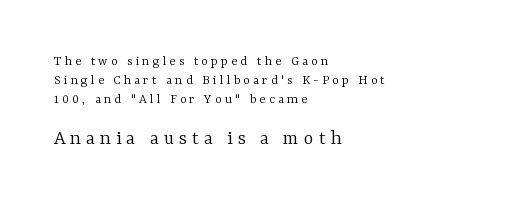
The image shows 21 px text type, upright; set left-aligned, normal line spacing (1.36x), unusually wide letter spacing (+0.23 em), not underlined; the second (bottom) block is 1.5x larger.
